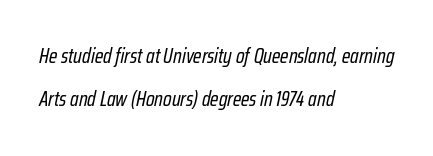
The image shows 21 px text type, italic (leaning right); set left-aligned, loose line spacing (2.05x), normal letter spacing, not underlined.
